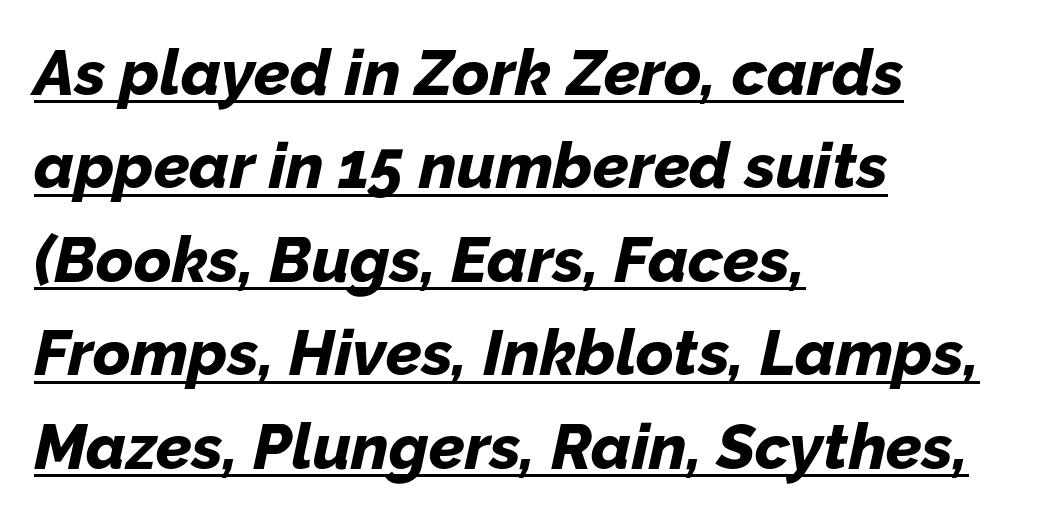
The image shows 64 px bold type, italic (leaning right); set left-aligned, normal line spacing (1.46x), normal letter spacing, underlined; low stroke contrast and a medium x-height.
